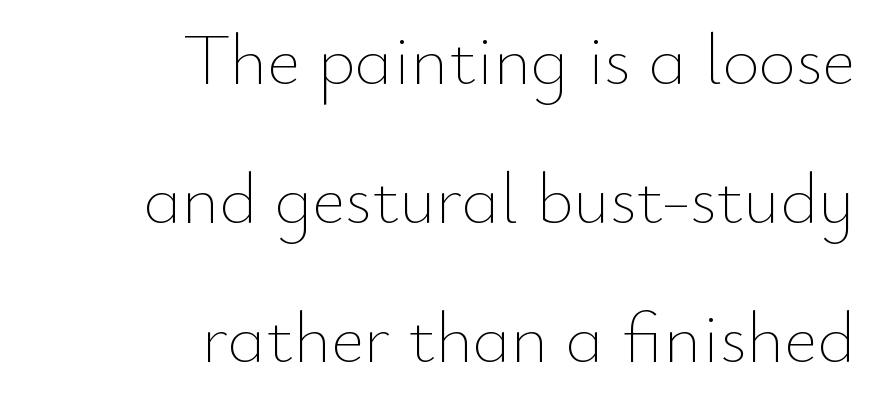
The image shows 72 px thin type, upright; set right-aligned, loose line spacing (1.93x), normal letter spacing, not underlined; low stroke contrast and a small x-height.
